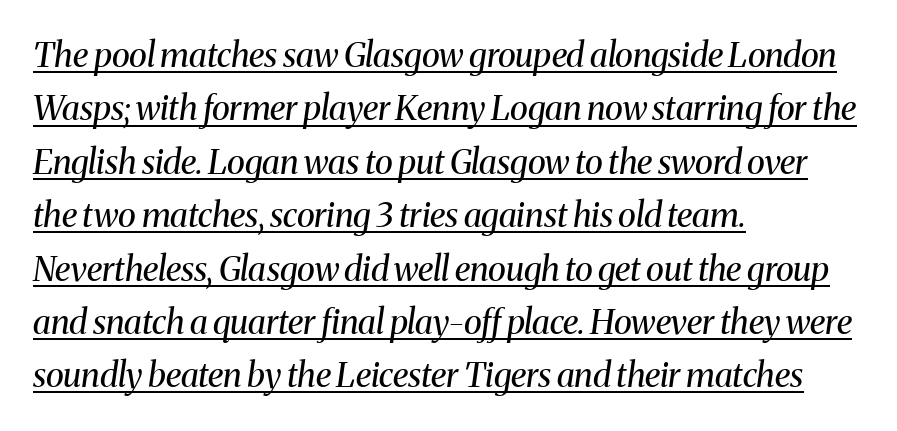
The image shows 34 px regular-weight serif type, italic (leaning right); set left-aligned, normal line spacing (1.57x), normal letter spacing, underlined; medium stroke contrast and a medium x-height.
